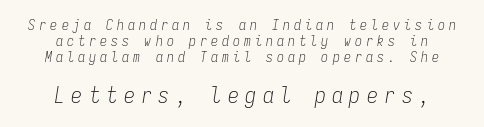
The paragraph has two soft edges and a firm central axis. Rule under the text: the space is simply empty. The block sitting lower on the canvas is the one with enlarged characters. Slant detected: the letters are inclined. This sample uses expanded letter spacing, leaving extra air between glyphs. This block would grow much taller if given ordinary leading; it's compressed now.
